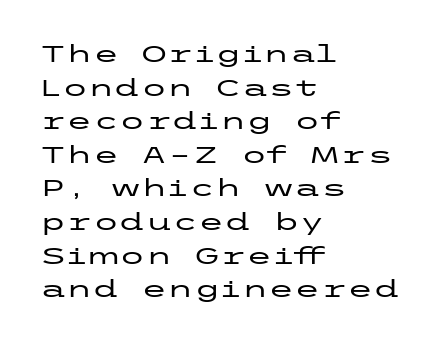
The image shows 24 px text type, upright; set left-aligned, normal line spacing (1.4x), normal letter spacing, not underlined.
